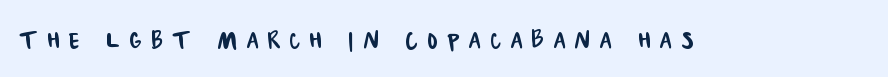
The image shows 32 px condensed sans-serif type; set unusually wide letter spacing (+0.29 em), not underlined; low stroke contrast and a large x-height.
